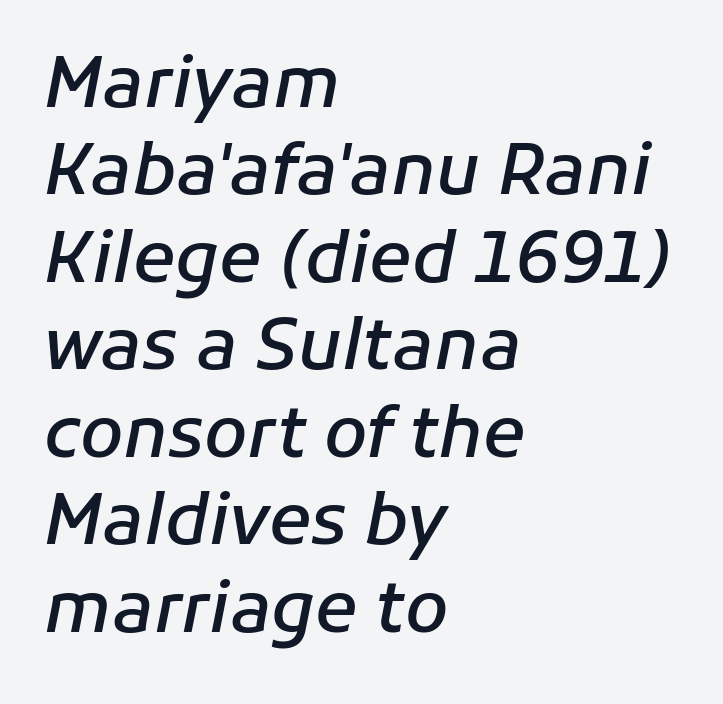
{"italic": "yes", "lean": "right", "slant_degrees": 11, "bold": "semi", "weight": "semibold", "width": "normal", "stroke_contrast": "low", "x_height": "medium", "monospaced": "no", "underline": "no", "align": "left", "line_spacing": "normal", "line_spacing_ratio": 1.25, "letter_spacing": "normal", "letter_spacing_em": 0.0, "glyph_px": 70}
